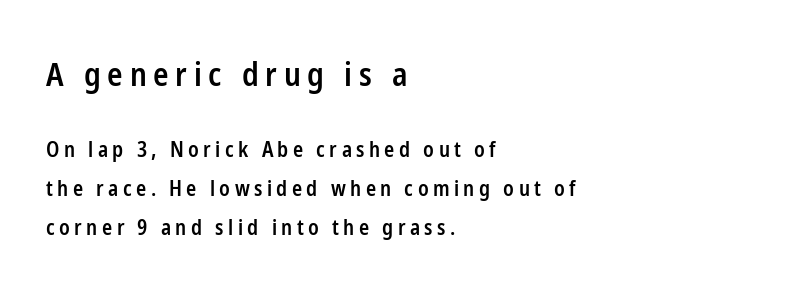
{"serif": "no", "italic": "no", "bold": "semi", "weight": "semibold", "width": "condensed", "stroke_contrast": "low", "x_height": "medium", "monospaced": "no", "underline": "no", "align": "left", "line_spacing_ratio": 1.84, "letter_spacing": "wide", "letter_spacing_em": 0.21, "larger_block": "first", "size_ratio": 1.52, "glyph_px": 32}
